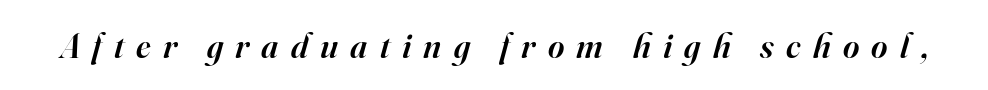
{"serif": "yes", "italic": "yes", "lean": "right", "slant_degrees": 16, "bold": "semi", "weight": "semibold", "width": "normal", "stroke_contrast": "high", "x_height": "small", "monospaced": "no", "underline": "no", "letter_spacing": "wide", "letter_spacing_em": 0.35, "glyph_px": 35}
